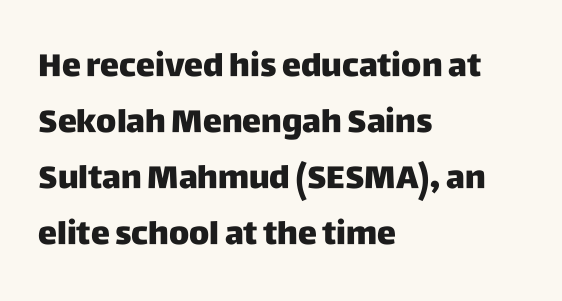
{"serif": "no", "italic": "no", "bold": "yes", "weight": "heavy", "width": "normal", "stroke_contrast": "low", "x_height": "large", "monospaced": "no", "underline": "no", "align": "left", "line_spacing_ratio": 1.75, "letter_spacing": "normal", "letter_spacing_em": 0.0, "glyph_px": 32}
